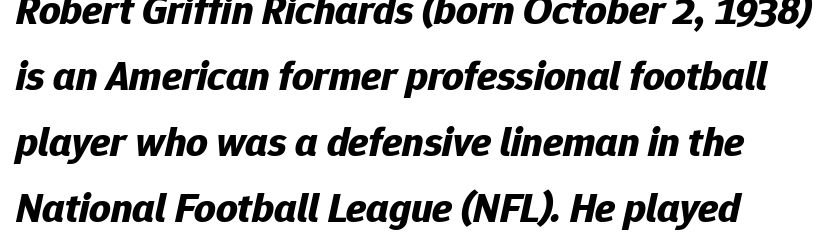
Q: Is the text bold? A: Yes.
Q: Is the text italic (slanted)? A: Yes, it leans right by about 12 degrees.
Q: Is the text underlined? A: No.
Q: Is the spacing between letters normal or unusually wide? A: Normal.
Q: Is the spacing between lines tight, normal or loose? A: Normal.
Q: Width (condensed, normal, or wide)? A: Normal.
Q: Stroke contrast? A: Low.
Q: x-height? A: Medium.
Q: Monospaced? A: No.
